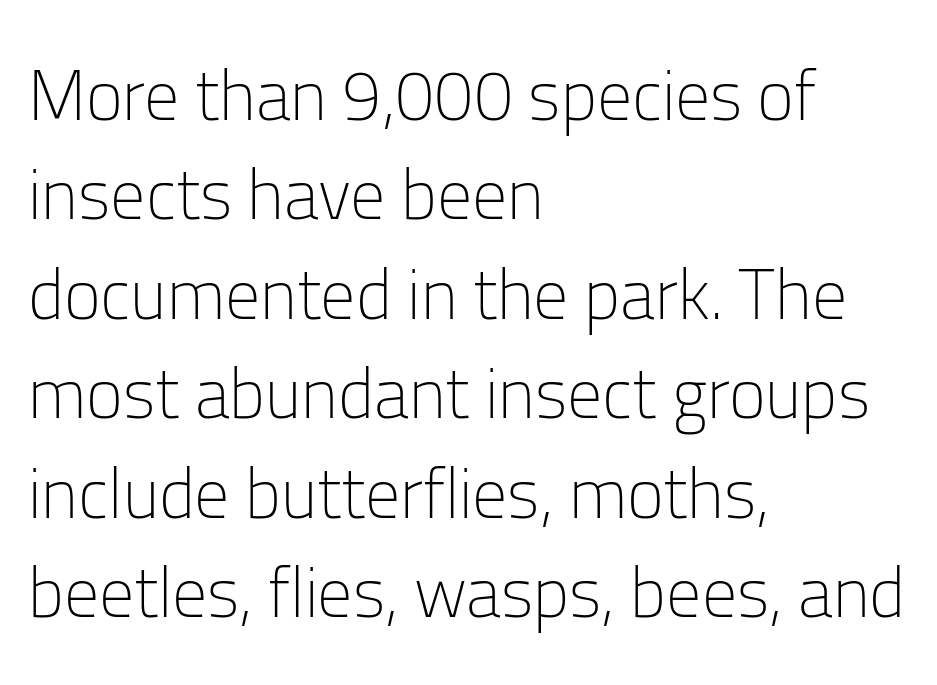
Q: Is the text bold? A: No.
Q: Is the text italic (slanted)? A: No, it is upright.
Q: Is the typeface a serif or a sans-serif typeface? A: Sans-serif.
Q: Is the text underlined? A: No.
Q: How is the paragraph aligned? A: Left-aligned.
Q: Is the spacing between letters normal or unusually wide? A: Normal.
Q: Is the spacing between lines tight, normal or loose? A: Normal.
Q: Width (condensed, normal, or wide)? A: Normal.
Q: Stroke contrast? A: Low.
Q: x-height? A: Medium.
Q: Monospaced? A: No.
